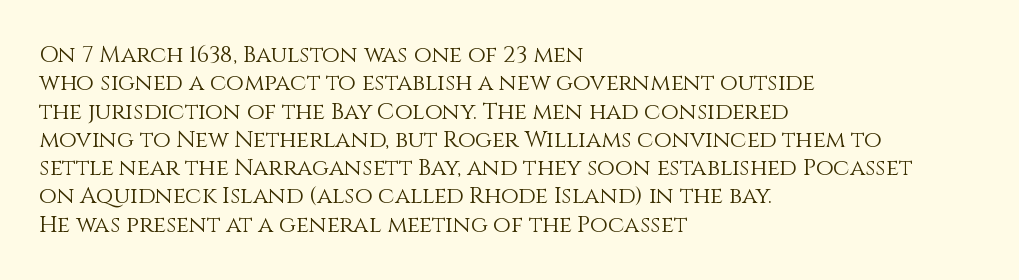
The image shows 23 px text type, upright; set left-aligned, line spacing 1.23x, normal letter spacing, not underlined.
